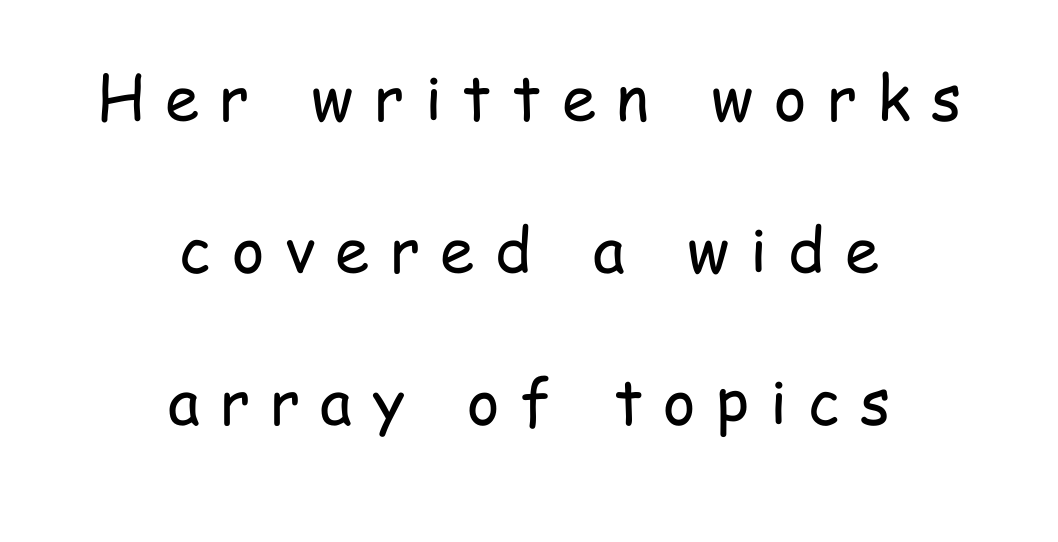
{"serif": "no", "italic": "no", "bold": "no", "weight": "regular", "width": "condensed", "stroke_contrast": "low", "x_height": "medium", "monospaced": "no", "underline": "no", "align": "center", "line_spacing": "loose", "line_spacing_ratio": 2.45, "letter_spacing": "wide", "letter_spacing_em": 0.33, "glyph_px": 62}
